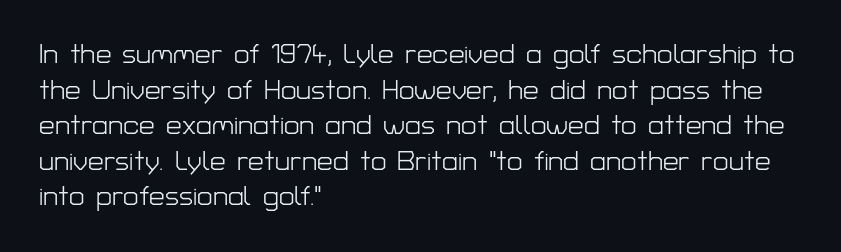
The horizontal fit of the characters is conventional and even. Left-aligned paragraph, ragged on the right. No word sits above an underline. Note the varied advance widths — an 'i' is clearly narrower than an 'm'.
